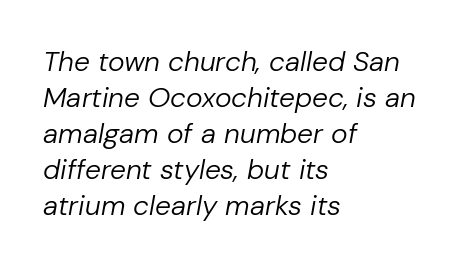
Italic: yes, the glyphs are oblique. The passage shown has conventional tracking throughout. Character widths vary here, with narrow letters taking less room than wide ones. The designer left line spacing at the default. Casual observation: everything's shoved over to the left. The strokes are not fattened; the text isn't bold.
